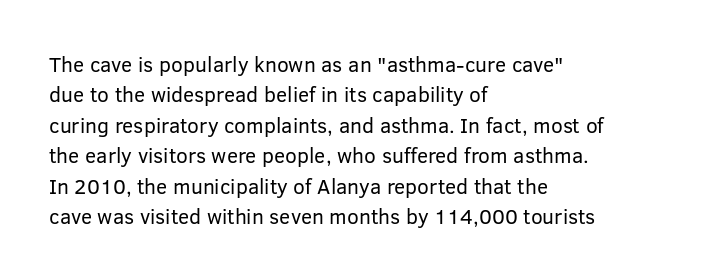
Q: Is the text bold? A: No.
Q: Is the text italic (slanted)? A: No, it is upright.
Q: Is the text underlined? A: No.
Q: How is the paragraph aligned? A: Left-aligned.
Q: Is the spacing between letters normal or unusually wide? A: Normal.
Q: Is the spacing between lines tight, normal or loose? A: Normal.
